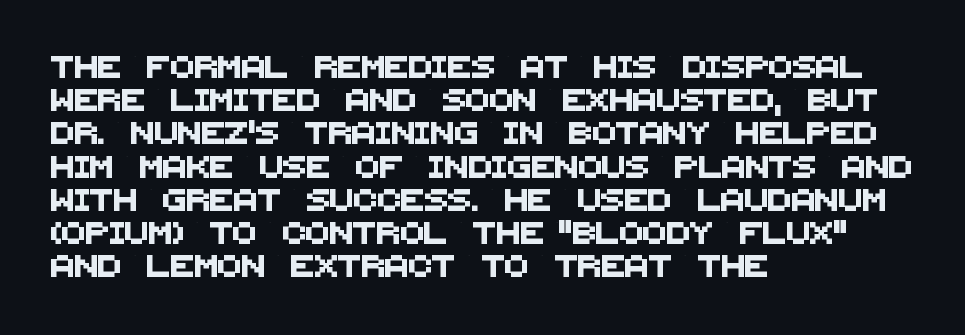
The image shows 22 px text type; set left-aligned, normal line spacing (1.51x), normal letter spacing, not underlined.
